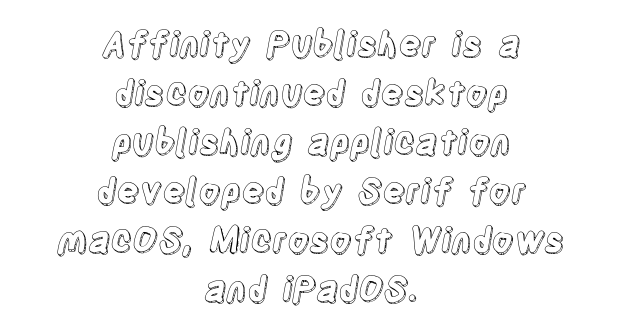
{"width": "condensed", "x_height": "large", "monospaced": "no", "underline": "no", "align": "center", "line_spacing": "normal", "line_spacing_ratio": 1.44, "letter_spacing": "normal", "letter_spacing_em": 0.0, "glyph_px": 34}
